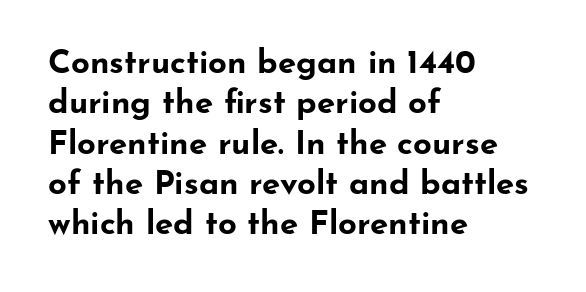
The image shows 33 px bold, wide sans-serif type, upright; set left-aligned, line spacing 1.22x, normal letter spacing, not underlined; low stroke contrast and a small x-height.
